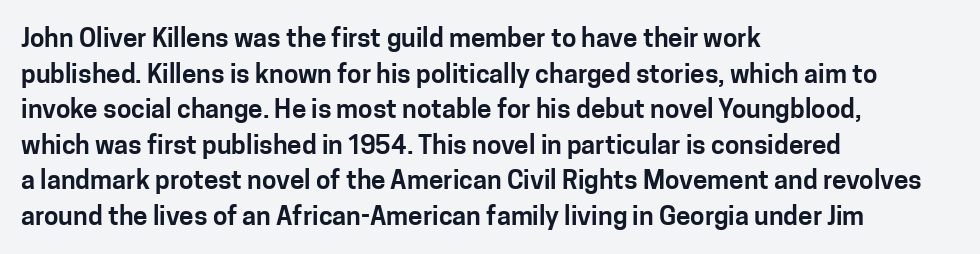
The image shows 26 px text type, upright; set left-aligned, normal line spacing (1.37x), normal letter spacing, not underlined.
